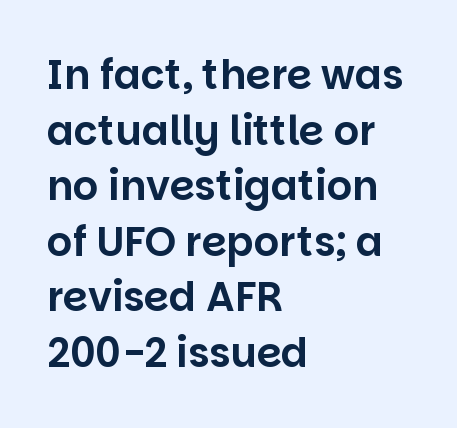
Q: Is the text italic (slanted)? A: No, it is upright.
Q: Is the typeface a serif or a sans-serif typeface? A: Sans-serif.
Q: Is the text underlined? A: No.
Q: How is the paragraph aligned? A: Left-aligned.
Q: Is the spacing between letters normal or unusually wide? A: Normal.
Q: Is the spacing between lines tight, normal or loose? A: Normal.
Q: Width (condensed, normal, or wide)? A: Normal.
Q: Stroke contrast? A: Low.
Q: x-height? A: Large.
Q: Monospaced? A: No.
